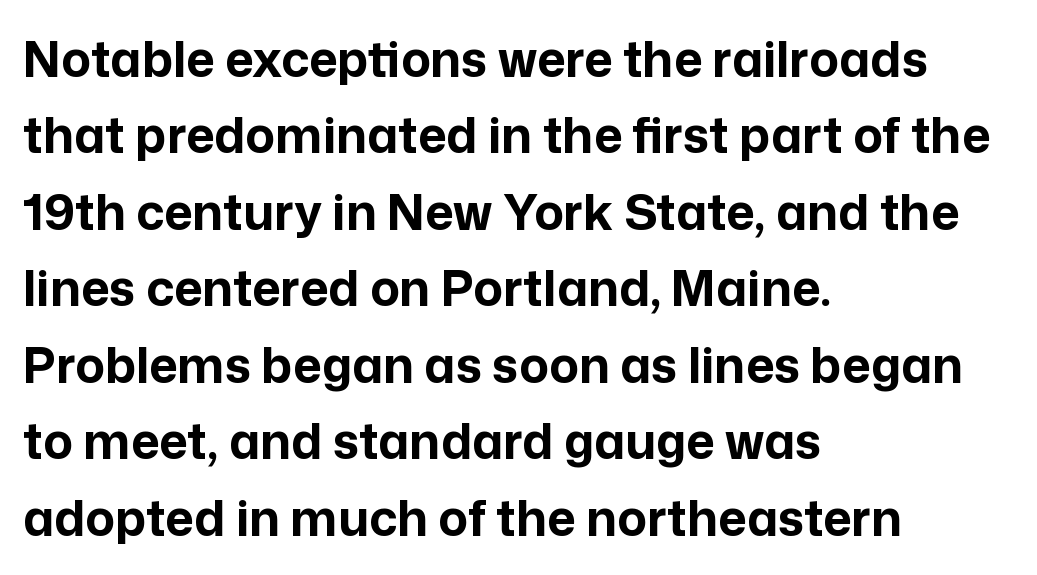
The image shows 49 px bold sans-serif type, upright; set left-aligned, normal line spacing (1.56x), normal letter spacing, not underlined; low stroke contrast and a medium x-height.
